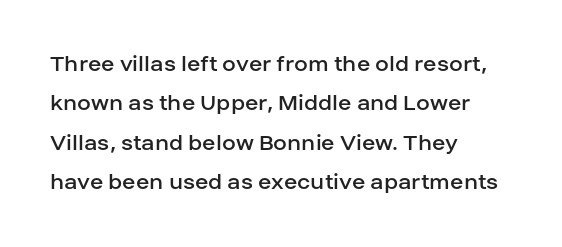
The image shows 25 px text type, upright; set left-aligned, normal line spacing (1.58x), normal letter spacing, not underlined.
